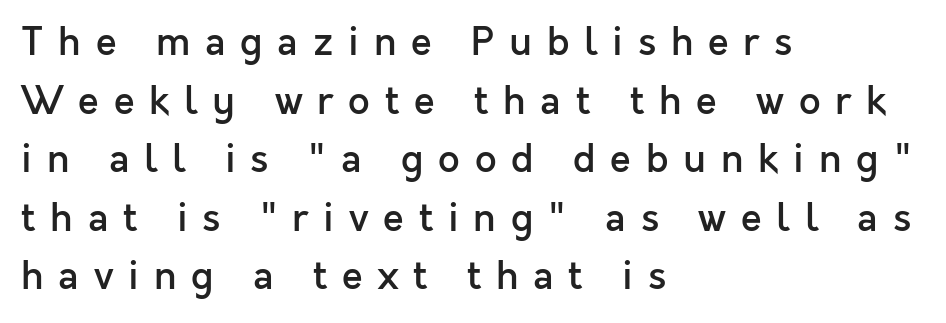
The image shows 38 px semibold sans-serif type, upright; set left-aligned, normal line spacing (1.54x), unusually wide letter spacing (+0.39 em), not underlined; a medium x-height.
